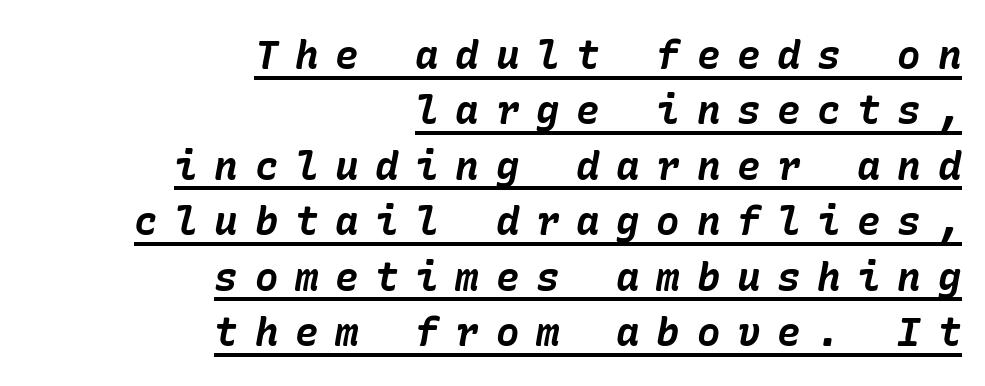
The face used here appears with an underline applied. Characters are canted at an angle relative to the baseline's perpendicular. Visually the block forms a straight wall on the right and a jagged coastline on the left. Display-style spreading of the glyphs; the letterfit is very open.
